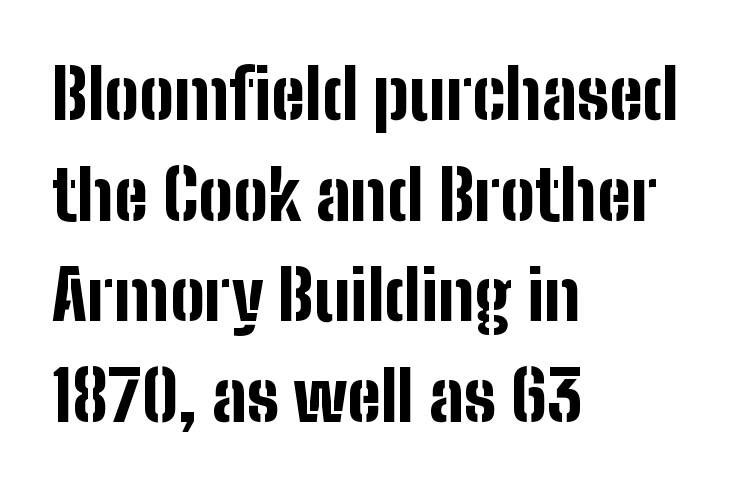
The image shows 69 px bold, condensed sans-serif type, upright; set left-aligned, normal line spacing (1.46x), normal letter spacing, not underlined; low stroke contrast and a medium x-height.
